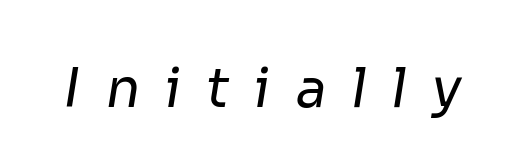
Q: Is the text bold? A: No.
Q: Is the typeface a serif or a sans-serif typeface? A: Sans-serif.
Q: Is the text underlined? A: No.
Q: Is the spacing between letters normal or unusually wide? A: Unusually wide.
Q: Width (condensed, normal, or wide)? A: Normal.
Q: Stroke contrast? A: Low.
Q: x-height? A: Medium.
Q: Monospaced? A: No.
